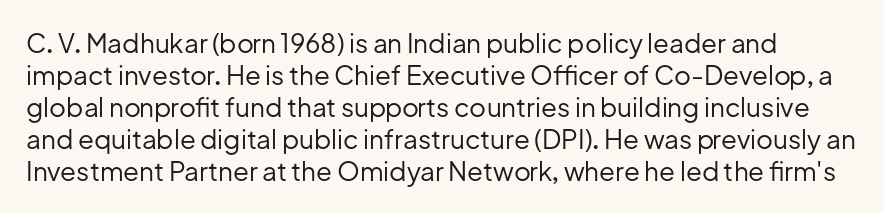
The image shows 26 px text type, upright; set line spacing 1.23x, normal letter spacing, not underlined.
